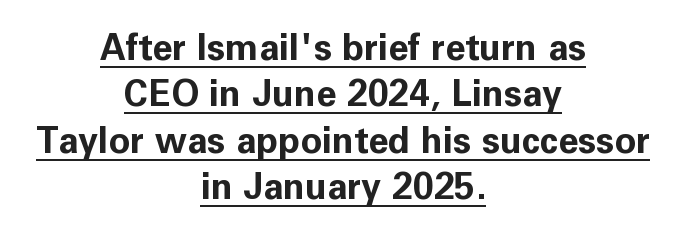
Q: Is the text bold? A: Yes.
Q: Is the text italic (slanted)? A: No, it is upright.
Q: Is the typeface a serif or a sans-serif typeface? A: Sans-serif.
Q: Is the text underlined? A: Yes.
Q: How is the paragraph aligned? A: Centered.
Q: Is the spacing between letters normal or unusually wide? A: Normal.
Q: Is the spacing between lines tight, normal or loose? A: Normal.
Q: Width (condensed, normal, or wide)? A: Normal.
Q: Stroke contrast? A: Low.
Q: x-height? A: Medium.
Q: Monospaced? A: No.
